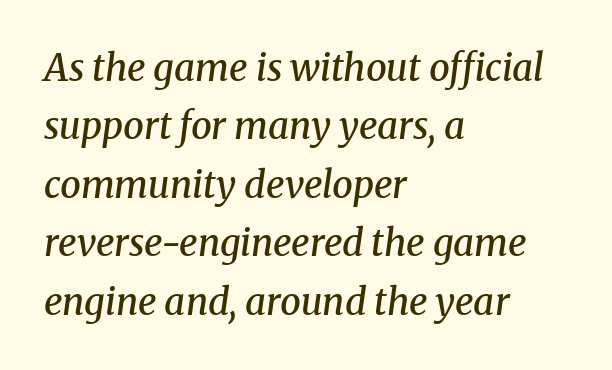
Q: Is the text bold? A: Semi-bold.
Q: Is the text italic (slanted)? A: Yes, it leans right by about 8 degrees.
Q: Is the typeface a serif or a sans-serif typeface? A: Serif.
Q: Is the text underlined? A: No.
Q: How is the paragraph aligned? A: Left-aligned.
Q: Is the spacing between letters normal or unusually wide? A: Normal.
Q: Is the spacing between lines tight, normal or loose? A: Normal.
Q: Width (condensed, normal, or wide)? A: Normal.
Q: Stroke contrast? A: Medium.
Q: x-height? A: Medium.
Q: Monospaced? A: No.
